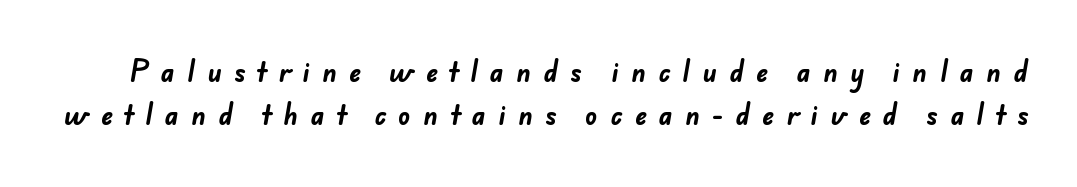
{"bold": "yes", "underline": "no", "line_spacing_ratio": 1.74, "letter_spacing": "wide", "letter_spacing_em": 0.49, "glyph_px": 25}
